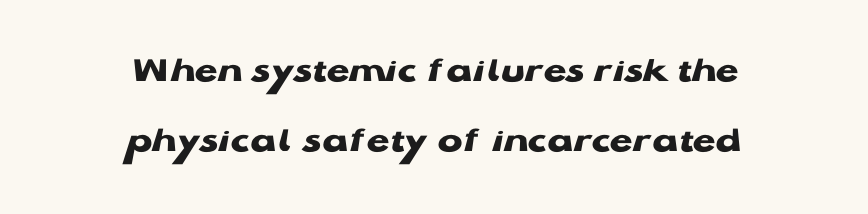
These lines are rendered in a variable-pitch font. The typography opts for an upright posture over an oblique one. Look at the tracking — it's just the regular setting, nothing added. In terms of weight, the rendering is a true, heavy bold.
